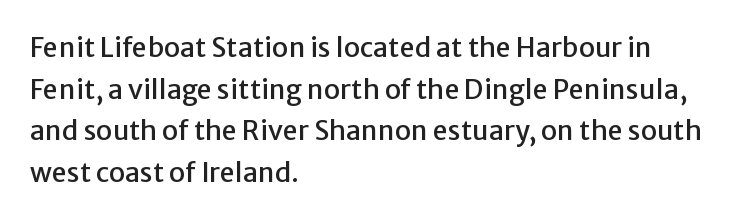
A typesetter would call this zero additional tracking. Line beginnings align vertically; line endings do not. The leading is moderate, giving the passage an even texture. No italicization has been applied; the sample stays upright. This rendering features lettering with no underline.
